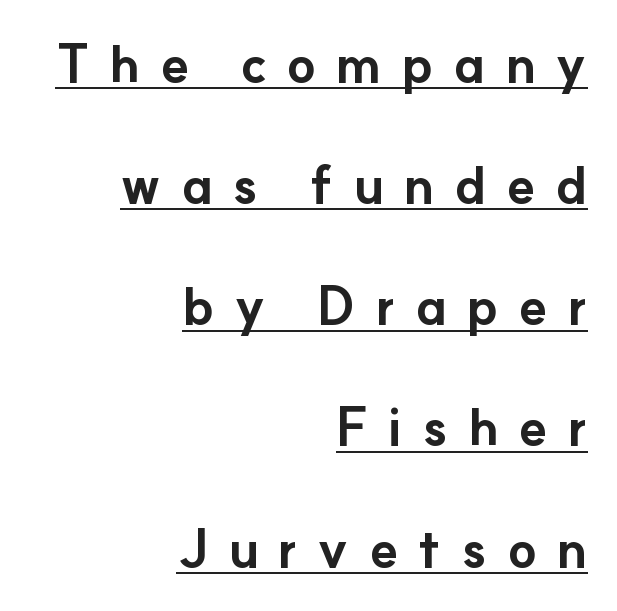
Type style note: lacks serifs. Do the letters lean? They stand straight. Has an underline been added? It has. Here the glyphs are tracked loosely, breaking word shapes into spaced letters. Each letter keeps its own natural width here, so spacing adapts to shape.
